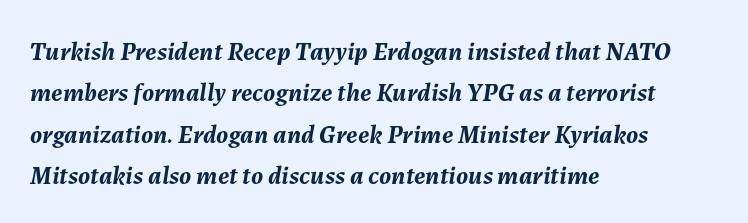
Regarding leading, the lines here are spaced in the standard way. A student would call this left alignment; a typographer would say flush left, rag right. Standard letterfit; no display-style spreading of the glyphs. This sample uses an oblique cut, with every glyph tilted off the vertical.
